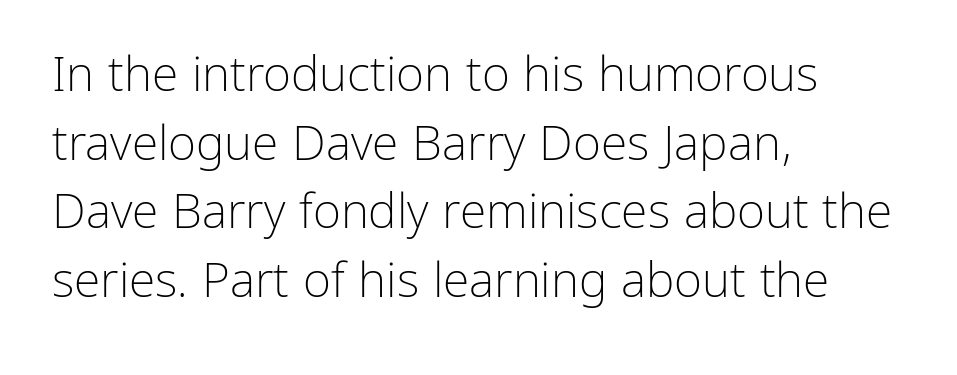
The image shows 48 px light sans-serif type, upright; set left-aligned, normal line spacing (1.43x), normal letter spacing, not underlined; low stroke contrast and a medium x-height.
